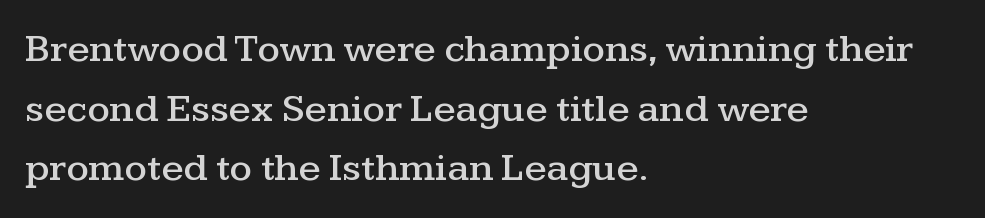
Whoever set this chose a conventional vertical rhythm. This sample has the flowing, uneven cadence of proportional lettering. This rendering employs a face with finishing strokes, i.e., a serif. The zone under the glyphs is completely vacant.
